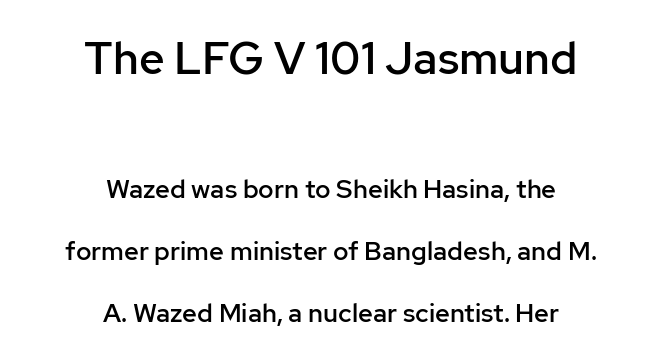
The lettering stays uniformly vertical, giving the passage a roman look. No extra tracking has been applied to these lines. Each letter keeps its own natural width here, so spacing adapts to shape. Nothing sits at the stroke ends, so this counts as sans-serif. The space directly below the letters is spotless.
